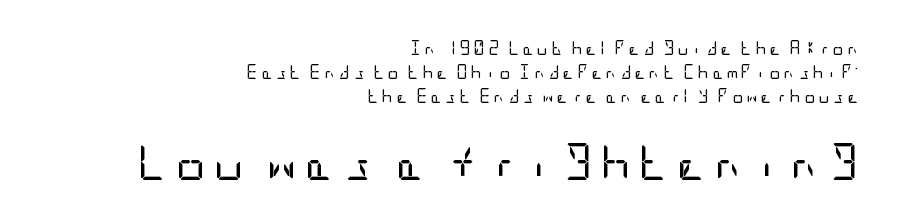
{"serif": "no", "italic": "no", "bold": "no", "weight": "regular", "width": "condensed", "stroke_contrast": "low", "x_height": "large", "underline": "no", "align": "right", "line_spacing_ratio": 1.73, "letter_spacing": "wide", "letter_spacing_em": 0.21, "larger_block": "second", "size_ratio": 2.64, "glyph_px": 37}
